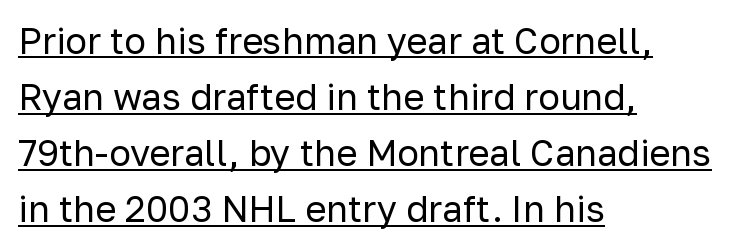
{"serif": "no", "italic": "no", "bold": "no", "weight": "regular", "width": "normal", "stroke_contrast": "low", "x_height": "medium", "monospaced": "no", "underline": "yes", "align": "left", "line_spacing": "normal", "line_spacing_ratio": 1.56, "letter_spacing": "normal", "letter_spacing_em": 0.0, "glyph_px": 36}
